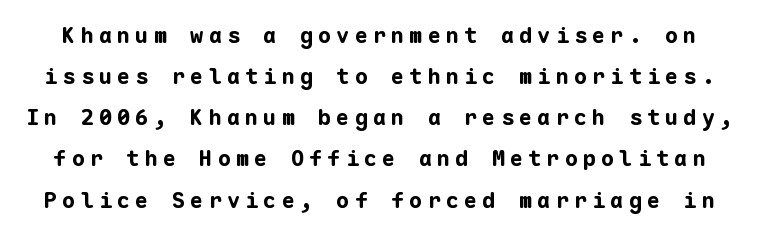
Q: Is the text bold? A: Yes.
Q: Is the text italic (slanted)? A: No, it is upright.
Q: Is the text underlined? A: No.
Q: Is the spacing between letters normal or unusually wide? A: Unusually wide.
